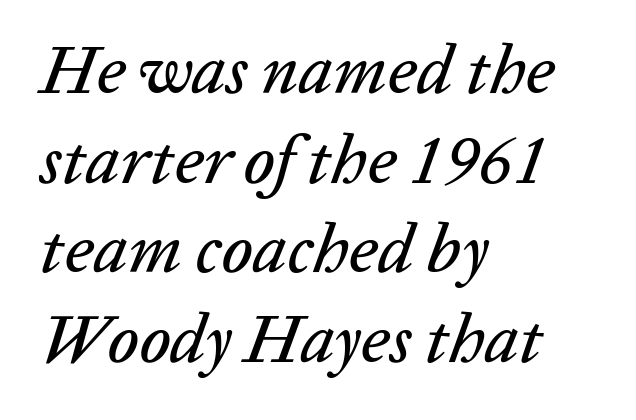
Q: Is the text italic (slanted)? A: Yes, it leans right by about 20 degrees.
Q: Is the text underlined? A: No.
Q: How is the paragraph aligned? A: Left-aligned.
Q: Is the spacing between letters normal or unusually wide? A: Normal.
Q: Is the spacing between lines tight, normal or loose? A: Normal.
Q: Width (condensed, normal, or wide)? A: Normal.
Q: Stroke contrast? A: Low.
Q: x-height? A: Medium.
Q: Monospaced? A: No.
